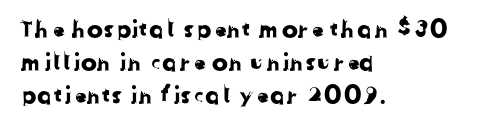
Q: Is the text underlined? A: No.
Q: How is the paragraph aligned? A: Left-aligned.
Q: Is the spacing between letters normal or unusually wide? A: Normal.
Q: Is the spacing between lines tight, normal or loose? A: Normal.
